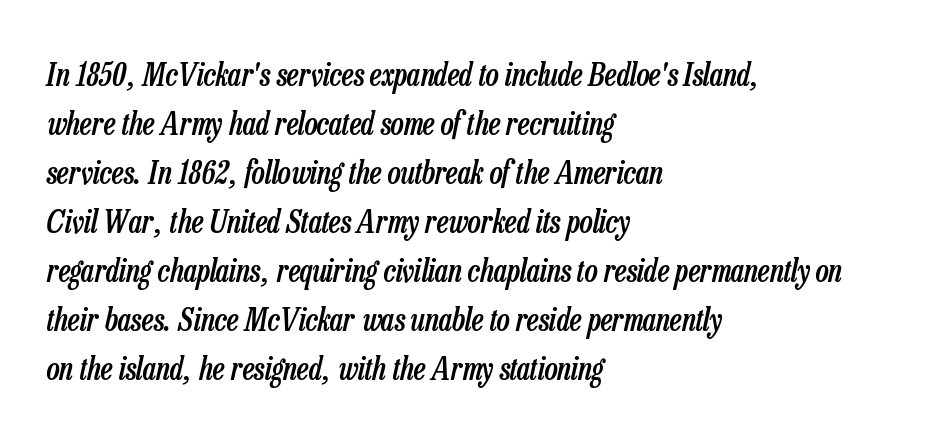
Q: Is the text bold? A: Semi-bold.
Q: Is the text italic (slanted)? A: Yes, it leans right by about 13 degrees.
Q: Is the text underlined? A: No.
Q: How is the paragraph aligned? A: Left-aligned.
Q: Is the spacing between letters normal or unusually wide? A: Normal.
Q: Is the spacing between lines tight, normal or loose? A: Normal.
Q: Width (condensed, normal, or wide)? A: Condensed.
Q: Stroke contrast? A: Low.
Q: x-height? A: Medium.
Q: Monospaced? A: No.
